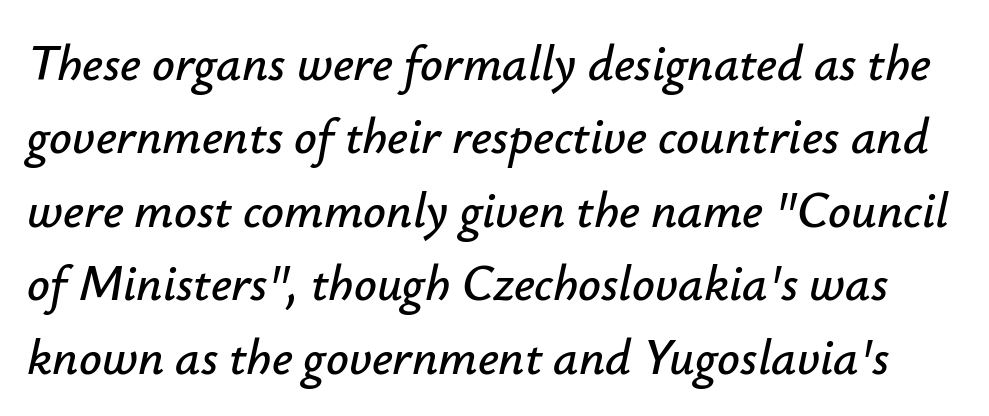
The image shows 50 px text type, italic (leaning right); set normal line spacing (1.47x), normal letter spacing, not underlined; low stroke contrast and a small x-height.
